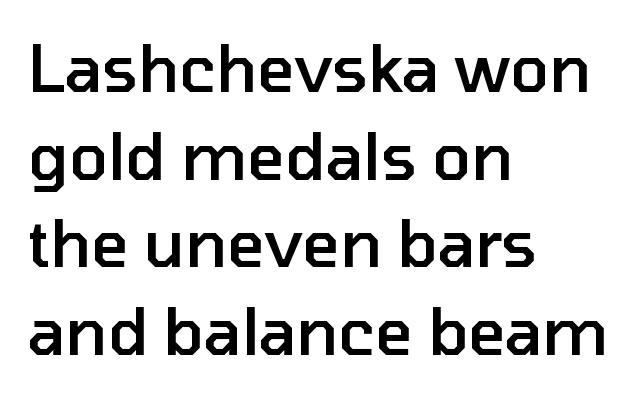
Each line starts at the same left margin while the right side varies. Regarding serifs, this sample does without them. This sample has the flowing, uneven cadence of proportional lettering. Nothing unusual about the tracking: characters are spaced as the font intends. Characters remain perfectly vertical along every line. This sample keeps an unexceptional amount of space between lines.
